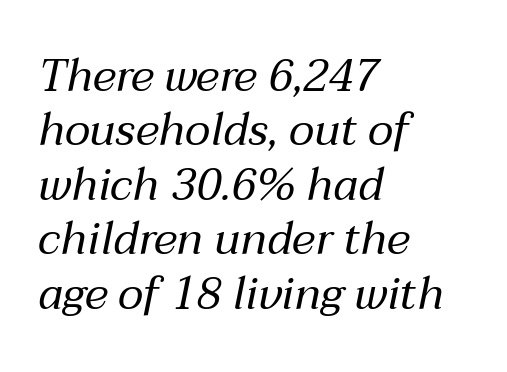
{"italic": "yes", "lean": "right", "slant_degrees": 12, "bold": "no", "weight": "regular", "width": "normal", "stroke_contrast": "medium", "x_height": "medium", "monospaced": "no", "underline": "no", "align": "left", "line_spacing_ratio": 1.21, "letter_spacing": "normal", "letter_spacing_em": 0.0, "glyph_px": 45}
